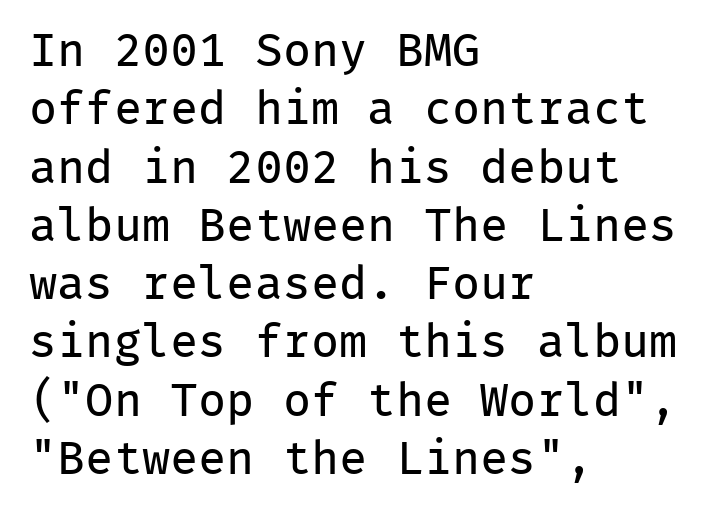
{"serif": "no", "italic": "no", "bold": "no", "weight": "regular", "width": "normal", "stroke_contrast": "low", "x_height": "medium", "monospaced": "yes", "underline": "no", "align": "left", "line_spacing_ratio": 1.24, "letter_spacing": "normal", "letter_spacing_em": 0.0, "glyph_px": 47}
